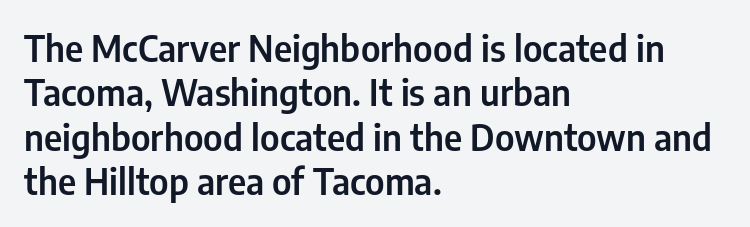
Which margin do the lines hug? The left one — the right edge is uneven. This is sans-serif lettering, the kind often seen on screens and signage. Posture: upright roman. Note the varied advance widths — an 'i' is clearly narrower than an 'm'. Students, note that the glyphs here touch the page at normal intervals.
